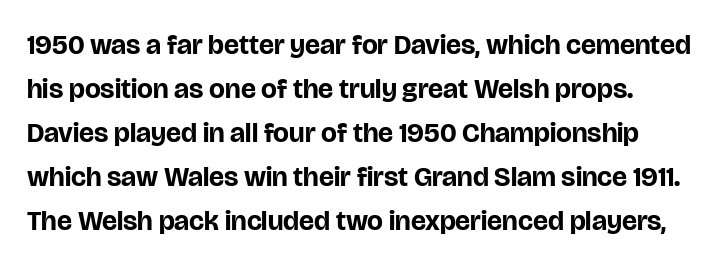
Stroke thickness is high; the sample reads as a true bold. The passage shown is typeset with a sans-serif family. The area under the type is left untouched. The designer left line spacing at the default.
